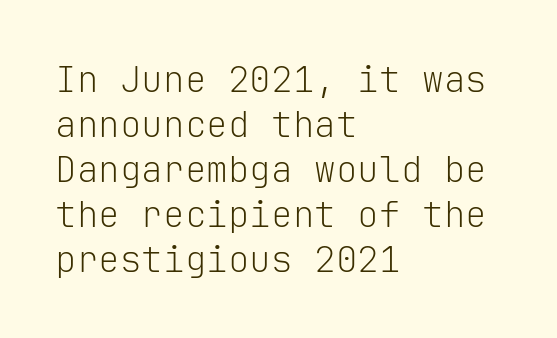
Q: Is the text bold? A: No.
Q: Is the text italic (slanted)? A: No, it is upright.
Q: Is the typeface a serif or a sans-serif typeface? A: Sans-serif.
Q: Is the text underlined? A: No.
Q: How is the paragraph aligned? A: Left-aligned.
Q: Is the spacing between letters normal or unusually wide? A: Normal.
Q: Is the spacing between lines tight, normal or loose? A: Normal.
Q: Width (condensed, normal, or wide)? A: Normal.
Q: Stroke contrast? A: Low.
Q: x-height? A: Medium.
Q: Monospaced? A: Yes.
